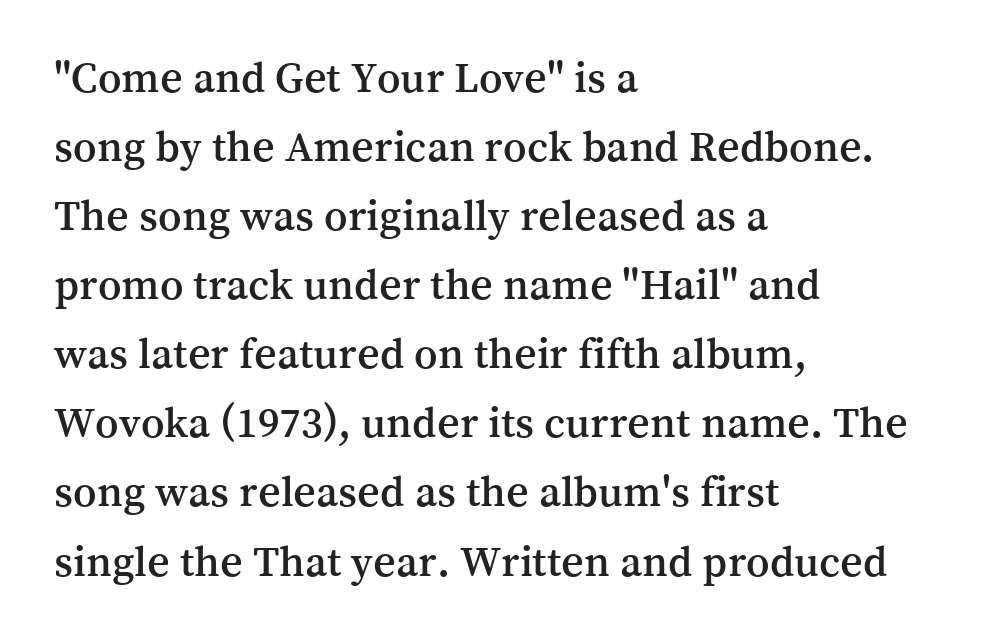
This sample is left-justified, so line endings fall wherever the words run out. Is the letter spacing exaggerated? No — it looks like the ordinary default. A typesetter would call this proportional, since set widths differ per character. Normally led — the rows are evenly, conventionally spaced. Descenders are the only things crossing below the line.
